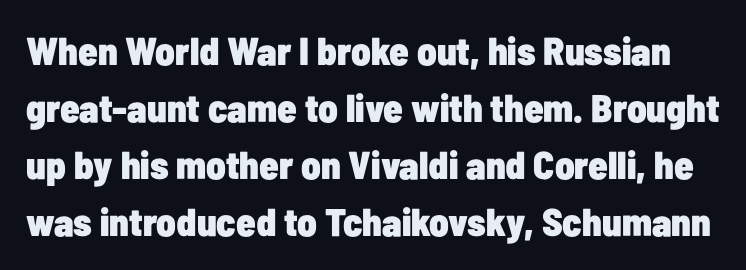
{"serif": "no", "italic": "no", "bold": "yes", "weight": "heavy", "width": "condensed", "stroke_contrast": "low", "x_height": "medium", "monospaced": "no", "underline": "no", "line_spacing": "normal", "line_spacing_ratio": 1.46, "letter_spacing": "normal", "letter_spacing_em": 0.0, "glyph_px": 39}
